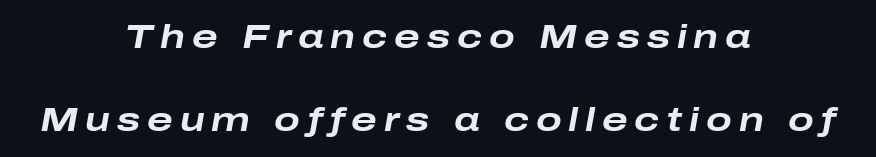
The image shows 34 px bold, wide type, italic (leaning right); set centered, loose line spacing (2.43x), unusually wide letter spacing (+0.2 em), not underlined; low stroke contrast and a medium x-height.
